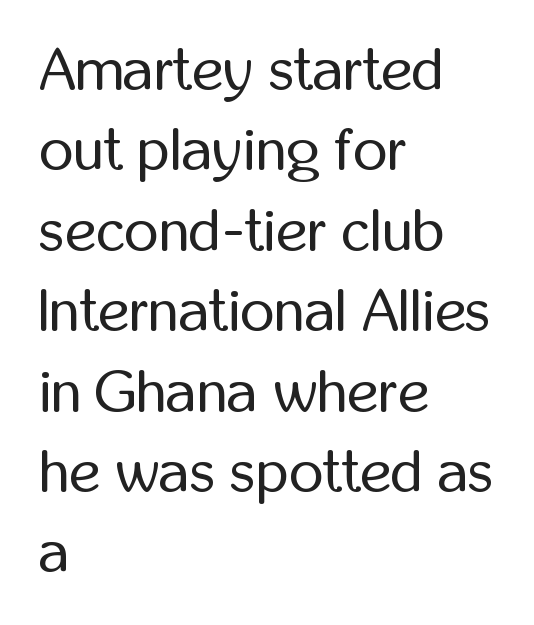
The image shows 60 px regular-weight, condensed sans-serif type, upright; set left-aligned, normal line spacing (1.34x), normal letter spacing, not underlined; low stroke contrast and a medium x-height.
